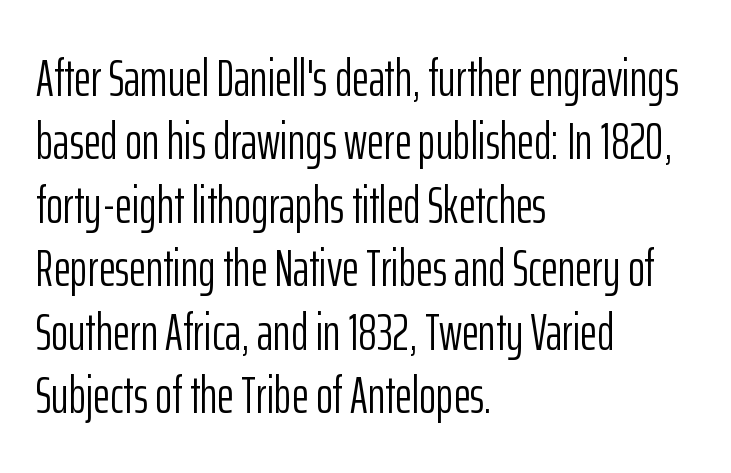
The image shows 52 px light, condensed sans-serif type, upright; set left-aligned, line spacing 1.22x, normal letter spacing, not underlined; low stroke contrast and a medium x-height.
